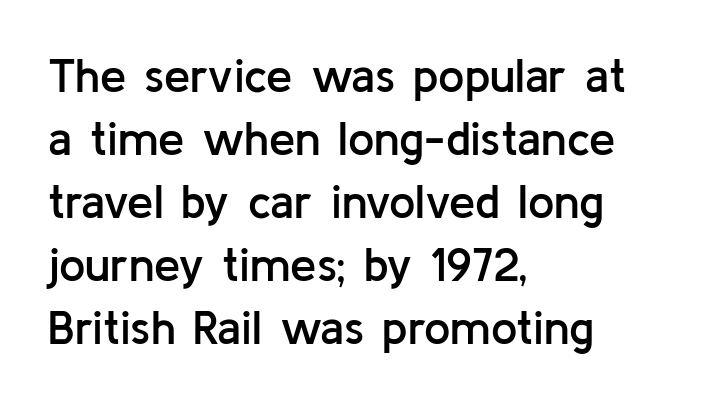
{"serif": "no", "italic": "no", "bold": "semi", "weight": "semibold", "width": "normal", "stroke_contrast": "low", "x_height": "medium", "monospaced": "no", "underline": "no", "align": "left", "line_spacing": "normal", "line_spacing_ratio": 1.34, "letter_spacing": "normal", "letter_spacing_em": 0.0, "glyph_px": 47}
